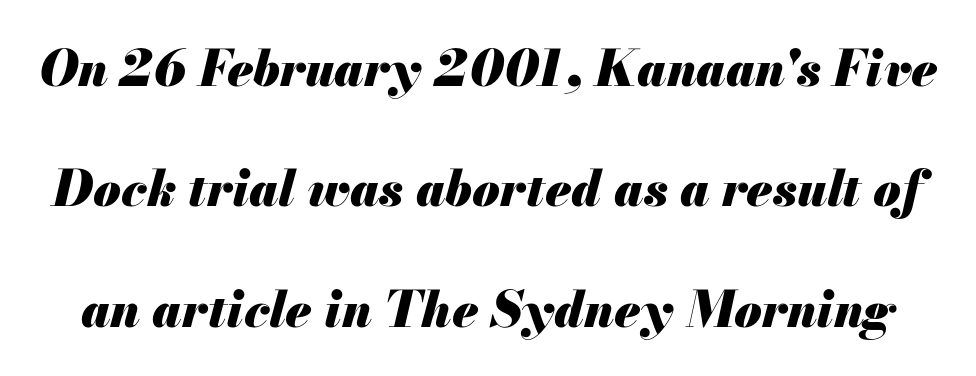
Q: Is the text bold? A: Yes.
Q: Is the text italic (slanted)? A: Yes, it leans right by about 13 degrees.
Q: Is the text underlined? A: No.
Q: Is the spacing between letters normal or unusually wide? A: Normal.
Q: Is the spacing between lines tight, normal or loose? A: Loose.
Q: Width (condensed, normal, or wide)? A: Normal.
Q: Stroke contrast? A: Medium.
Q: x-height? A: Small.
Q: Monospaced? A: No.
